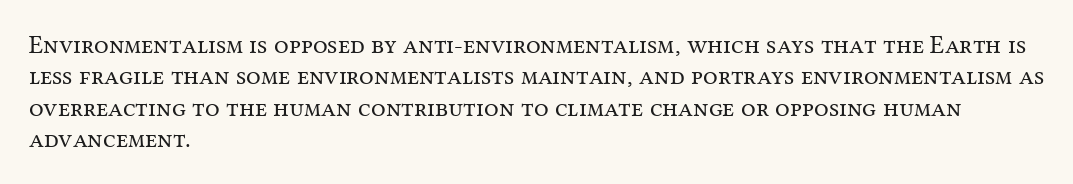
Q: Is the text bold? A: No.
Q: Is the text italic (slanted)? A: No, it is upright.
Q: Is the text underlined? A: No.
Q: How is the paragraph aligned? A: Left-aligned.
Q: Is the spacing between letters normal or unusually wide? A: Normal.
